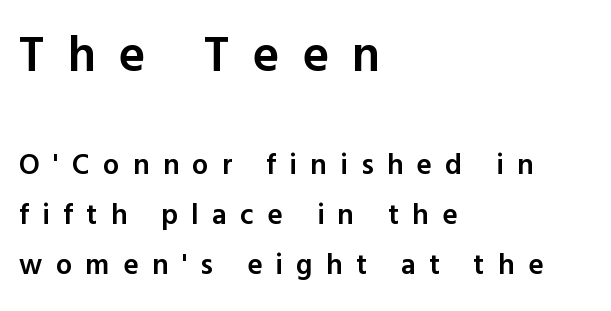
{"serif": "no", "italic": "no", "bold": "semi", "weight": "semibold", "width": "normal", "x_height": "medium", "monospaced": "no", "underline": "no", "align": "left", "line_spacing_ratio": 1.71, "letter_spacing": "wide", "letter_spacing_em": 0.46, "larger_block": "first", "size_ratio": 1.72, "glyph_px": 50}
